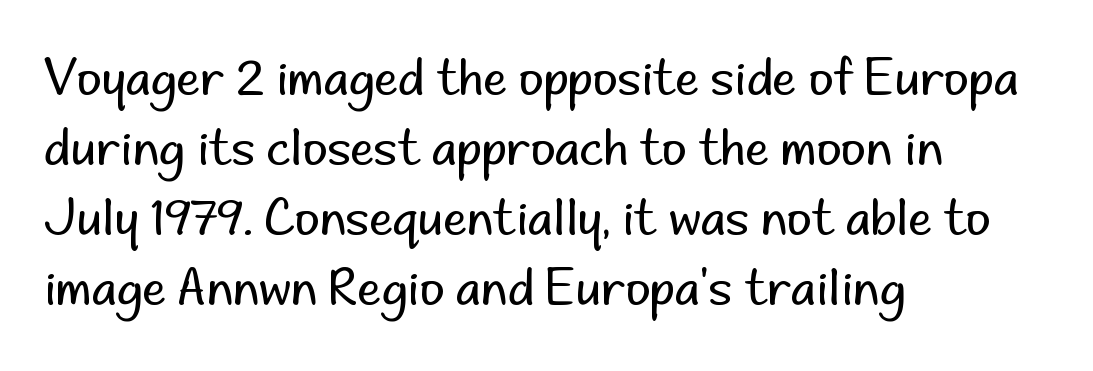
{"serif": "no", "italic": "no", "bold": "no", "weight": "regular", "width": "normal", "stroke_contrast": "low", "x_height": "small", "monospaced": "no", "underline": "no", "align": "left", "line_spacing": "normal", "line_spacing_ratio": 1.46, "letter_spacing": "normal", "letter_spacing_em": 0.0, "glyph_px": 48}
